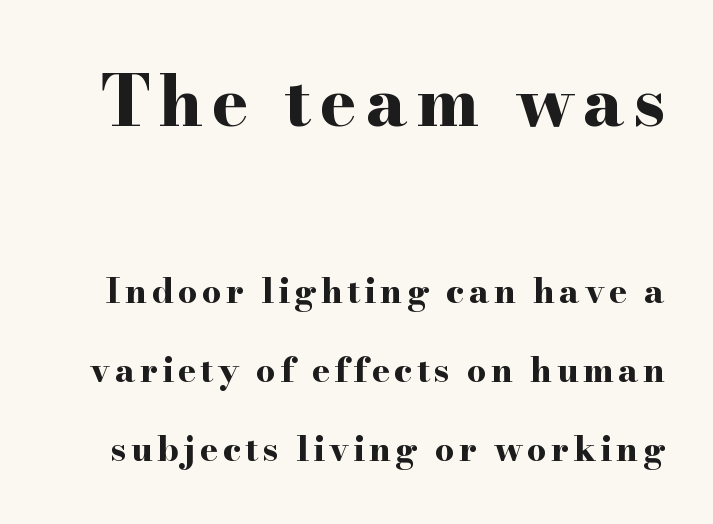
Q: Is the text bold? A: Yes.
Q: Is the text italic (slanted)? A: No, it is upright.
Q: Is the typeface a serif or a sans-serif typeface? A: Serif.
Q: Is the text underlined? A: No.
Q: Is the spacing between lines tight, normal or loose? A: Loose.
Q: Which block of text is set in a larger size, the first (top) or the second (bottom)? A: The first (top) one.
Q: Width (condensed, normal, or wide)? A: Wide.
Q: Stroke contrast? A: High.
Q: x-height? A: Small.
Q: Monospaced? A: No.
